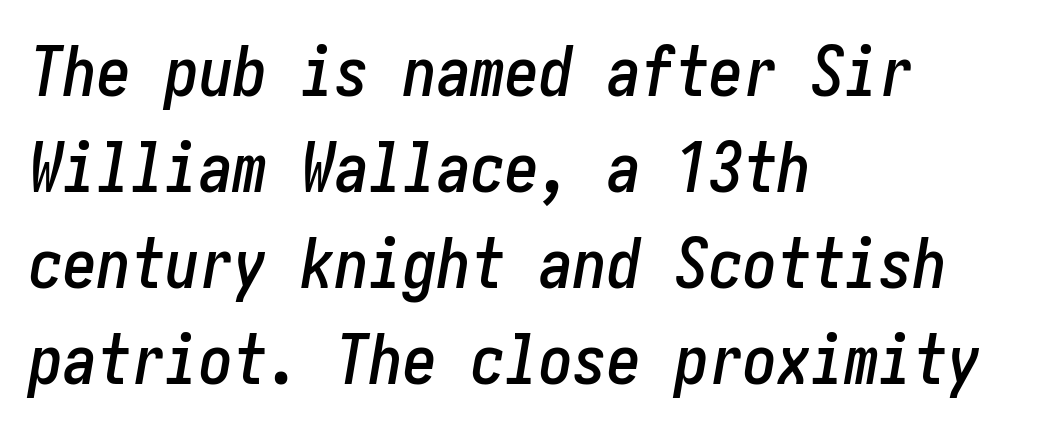
The image shows 68 px condensed type, italic (leaning right); set left-aligned, normal line spacing (1.41x), normal letter spacing, not underlined; low stroke contrast and a medium x-height.
